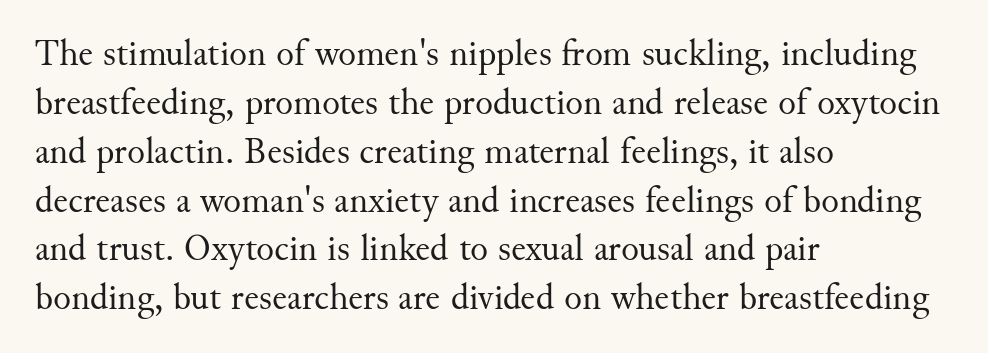
The weight tops out at a normal text grade. Do the characters align in a grid? No, the font is proportional. Letter spacing: default. The glyphs are unaccompanied by any horizontal stroke below them. Normally led — the rows are evenly, conventionally spaced. The passage is arranged the way most books set body copy — flush left.
